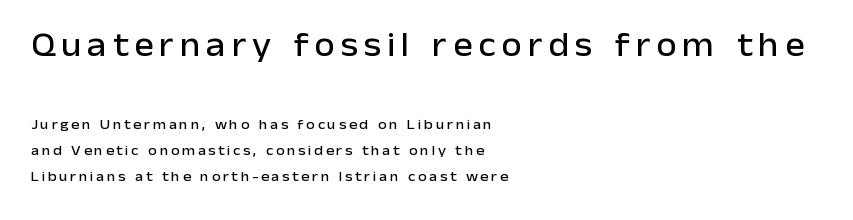
Q: Is the text italic (slanted)? A: No, it is upright.
Q: Is the typeface a serif or a sans-serif typeface? A: Sans-serif.
Q: Is the text underlined? A: No.
Q: How is the paragraph aligned? A: Left-aligned.
Q: Which block of text is set in a larger size, the first (top) or the second (bottom)? A: The first (top) one.
Q: Width (condensed, normal, or wide)? A: Normal.
Q: Stroke contrast? A: Low.
Q: x-height? A: Medium.
Q: Monospaced? A: No.
